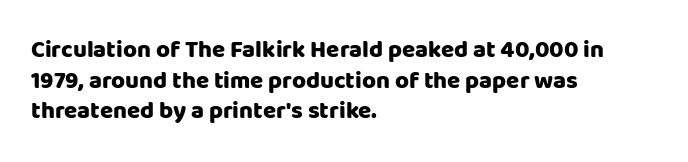
Q: Is the text bold? A: Yes.
Q: Is the text italic (slanted)? A: No, it is upright.
Q: Is the text underlined? A: No.
Q: How is the paragraph aligned? A: Left-aligned.
Q: Is the spacing between letters normal or unusually wide? A: Normal.
Q: Is the spacing between lines tight, normal or loose? A: Normal.
